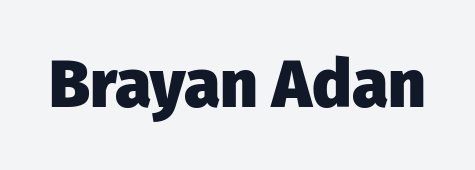
{"serif": "no", "italic": "no", "bold": "yes", "weight": "heavy", "width": "normal", "stroke_contrast": "low", "x_height": "medium", "monospaced": "no", "underline": "no", "letter_spacing": "normal", "letter_spacing_em": 0.0, "glyph_px": 66}
